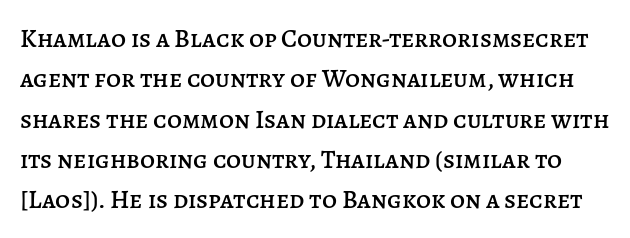
Letters rest on an invisible, unmarked baseline. Rows of type keep a routine distance in the vertical direction. A roman cut, with each character standing at attention. Standard letterfit; no display-style spreading of the glyphs.
